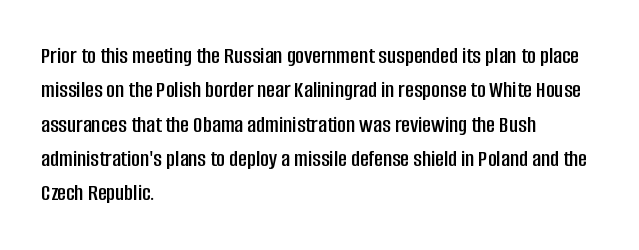
Q: Is the text italic (slanted)? A: No, it is upright.
Q: Is the text underlined? A: No.
Q: How is the paragraph aligned? A: Left-aligned.
Q: Is the spacing between letters normal or unusually wide? A: Normal.
Q: Is the spacing between lines tight, normal or loose? A: Normal.
